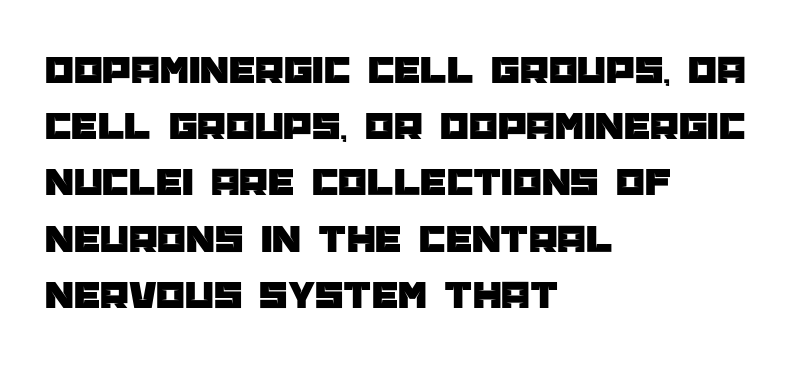
Here the designer chose a conventional face with non-uniform glyph widths. Letter spacing: default. The text was rendered using a sans face with plain stroke endings. The ragged edge is on the right, which tells us the setting is flush left. Notice how descenders clear the ascenders below comfortably — that's standard leading. Every stem runs plumb, perpendicular to the baseline.
